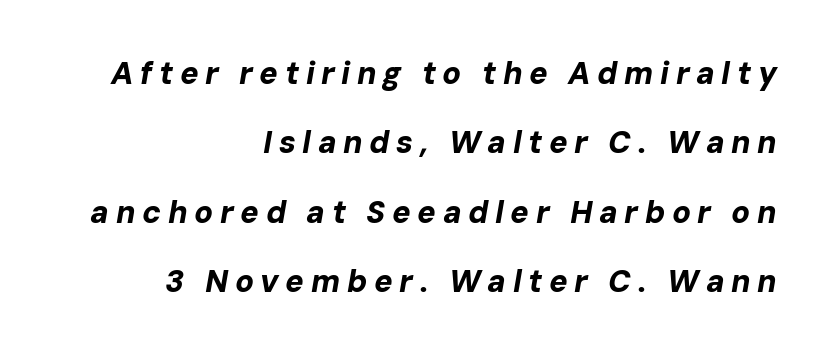
Q: Is the text bold? A: Yes.
Q: Is the text italic (slanted)? A: Yes, it leans right by about 10 degrees.
Q: Is the text underlined? A: No.
Q: How is the paragraph aligned? A: Right-aligned.
Q: Is the spacing between letters normal or unusually wide? A: Unusually wide.
Q: Is the spacing between lines tight, normal or loose? A: Loose.
Q: Width (condensed, normal, or wide)? A: Normal.
Q: Stroke contrast? A: Low.
Q: x-height? A: Medium.
Q: Monospaced? A: No.
